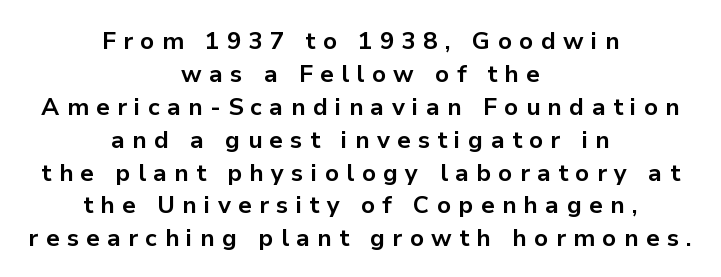
Q: Is the text bold? A: Yes.
Q: Is the text italic (slanted)? A: No, it is upright.
Q: Is the text underlined? A: No.
Q: How is the paragraph aligned? A: Centered.
Q: Is the spacing between letters normal or unusually wide? A: Unusually wide.
Q: Is the spacing between lines tight, normal or loose? A: Normal.
